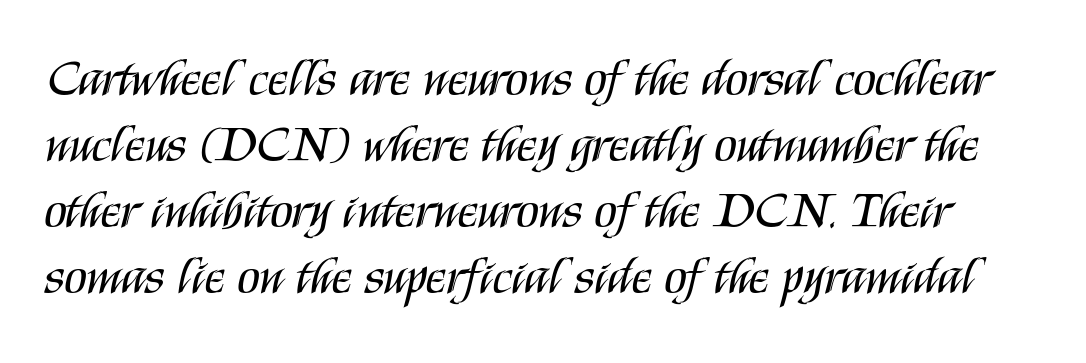
Q: Is the text bold? A: No.
Q: Is the text italic (slanted)? A: Yes.
Q: Is the typeface a serif or a sans-serif typeface? A: Sans-serif.
Q: Is the text underlined? A: No.
Q: Is the spacing between letters normal or unusually wide? A: Normal.
Q: Is the spacing between lines tight, normal or loose? A: Normal.
Q: Width (condensed, normal, or wide)? A: Condensed.
Q: Stroke contrast? A: Medium.
Q: x-height? A: Large.
Q: Monospaced? A: No.
